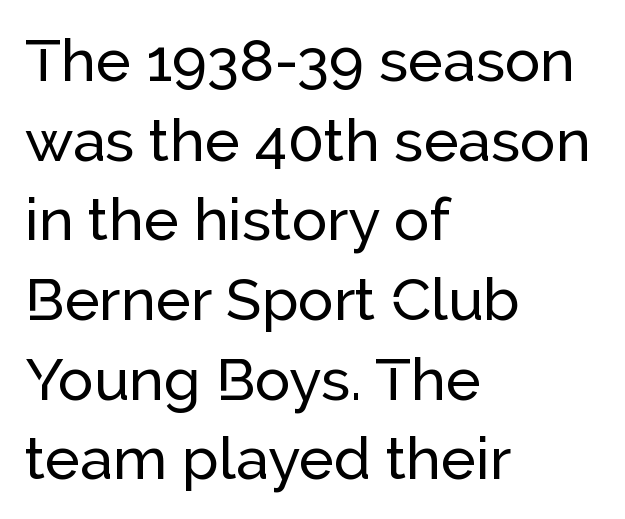
The image shows 59 px sans-serif type, upright; set left-aligned, normal line spacing (1.35x), normal letter spacing, not underlined; low stroke contrast and a medium x-height.
